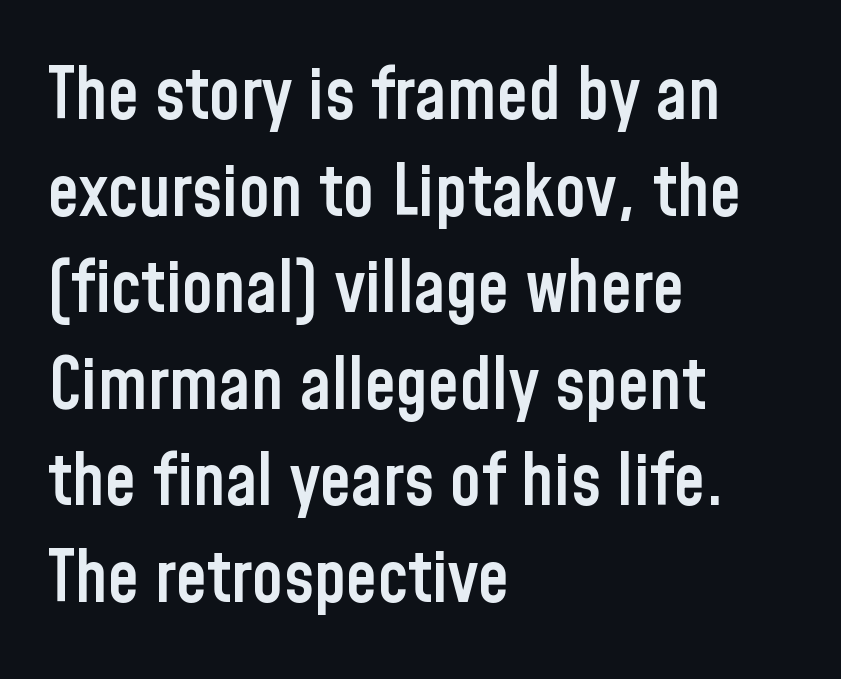
Q: Is the text bold? A: Semi-bold.
Q: Is the text italic (slanted)? A: No, it is upright.
Q: Is the typeface a serif or a sans-serif typeface? A: Sans-serif.
Q: Is the text underlined? A: No.
Q: How is the paragraph aligned? A: Left-aligned.
Q: Is the spacing between letters normal or unusually wide? A: Normal.
Q: Is the spacing between lines tight, normal or loose? A: Normal.
Q: Width (condensed, normal, or wide)? A: Condensed.
Q: Stroke contrast? A: Low.
Q: x-height? A: Medium.
Q: Monospaced? A: No.
